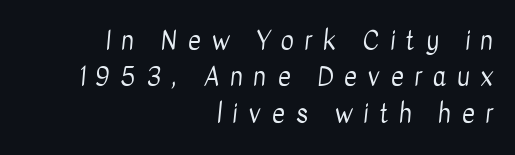
The image shows 25 px text type; set right-aligned, normal line spacing (1.46x), unusually wide letter spacing (+0.43 em), not underlined.
